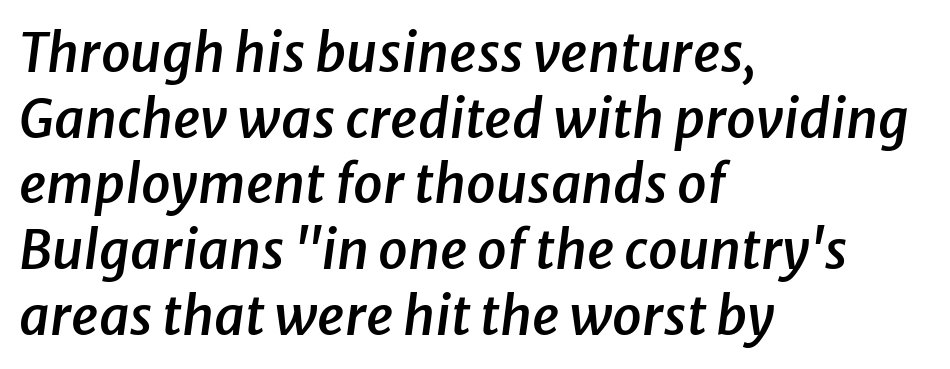
Check under the words: just untouched page. Character widths vary here, with narrow letters taking less room than wide ones. Firm but not heavy-handed strokes: this text is semibold. The tracking reads as untouched default to a designer's eye. In terms of posture, this sample is oblique.
